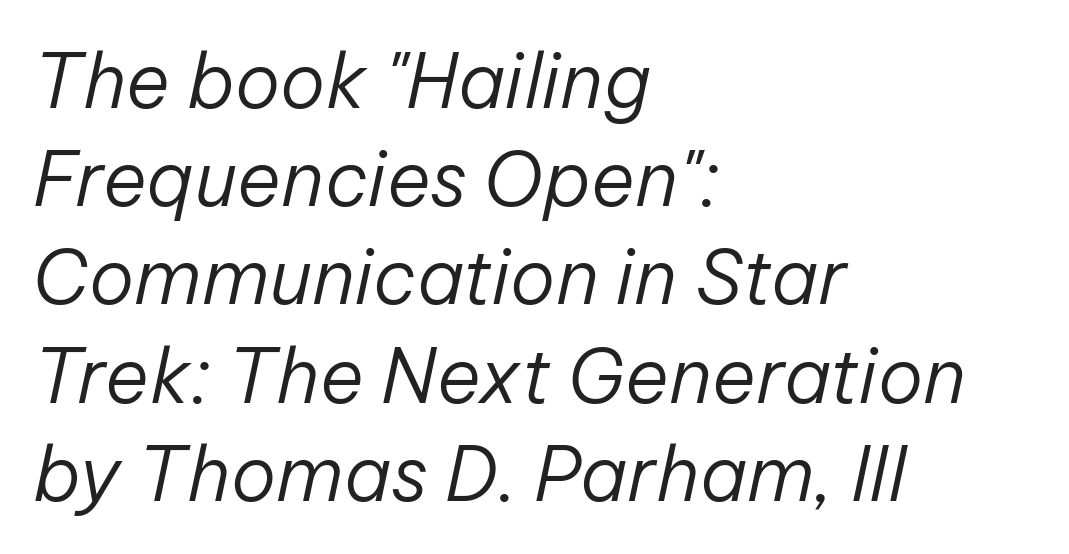
{"italic": "yes", "lean": "right", "slant_degrees": 12, "bold": "no", "weight": "regular", "width": "normal", "stroke_contrast": "low", "x_height": "medium", "monospaced": "no", "underline": "no", "align": "left", "line_spacing": "normal", "line_spacing_ratio": 1.31, "letter_spacing": "normal", "letter_spacing_em": 0.0, "glyph_px": 75}
